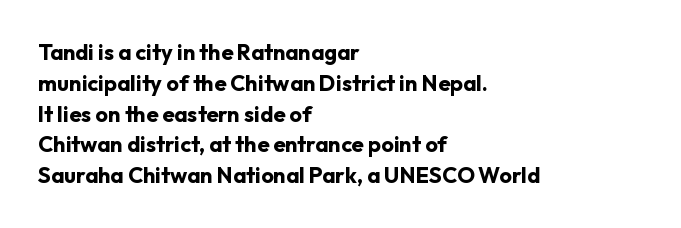
{"italic": "no", "bold": "yes", "underline": "no", "align": "left", "line_spacing": "normal", "line_spacing_ratio": 1.4, "letter_spacing": "normal", "letter_spacing_em": 0.0, "glyph_px": 22}
